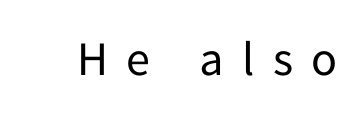
Q: Is the text bold? A: No.
Q: Is the text italic (slanted)? A: No, it is upright.
Q: Is the typeface a serif or a sans-serif typeface? A: Sans-serif.
Q: Is the text underlined? A: No.
Q: Is the spacing between letters normal or unusually wide? A: Unusually wide.
Q: Width (condensed, normal, or wide)? A: Normal.
Q: Stroke contrast? A: Low.
Q: x-height? A: Medium.
Q: Monospaced? A: No.
